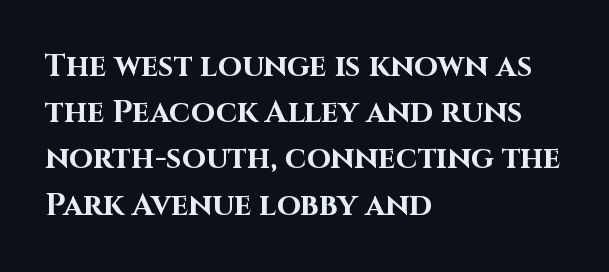
The image shows 31 px bold sans-serif type, upright; set left-aligned, normal line spacing (1.49x), normal letter spacing, not underlined; high stroke contrast and a large x-height.
